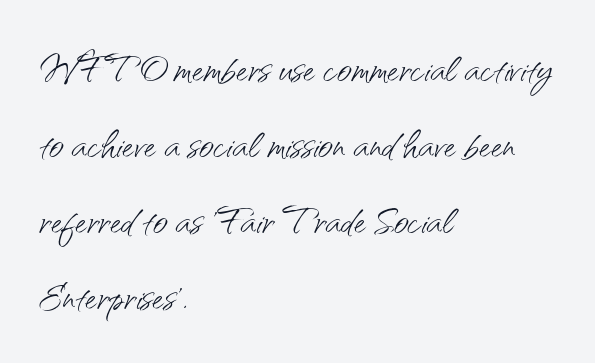
Q: Is the text bold? A: No.
Q: Is the text italic (slanted)? A: Yes.
Q: Is the typeface a serif or a sans-serif typeface? A: Sans-serif.
Q: Is the text underlined? A: No.
Q: How is the paragraph aligned? A: Left-aligned.
Q: Is the spacing between letters normal or unusually wide? A: Normal.
Q: Is the spacing between lines tight, normal or loose? A: Normal.
Q: Width (condensed, normal, or wide)? A: Normal.
Q: Stroke contrast? A: Medium.
Q: x-height? A: Small.
Q: Monospaced? A: No.
